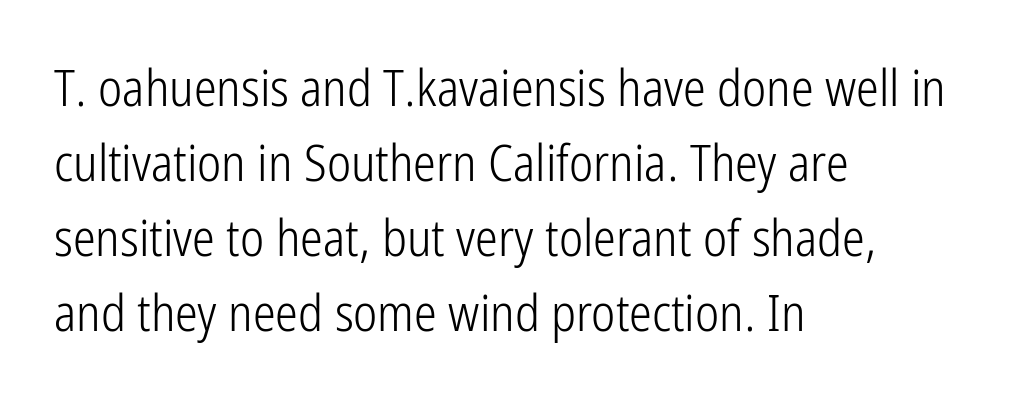
{"serif": "no", "italic": "no", "bold": "no", "weight": "light", "width": "condensed", "stroke_contrast": "low", "x_height": "medium", "monospaced": "no", "underline": "no", "align": "left", "line_spacing": "normal", "line_spacing_ratio": 1.47, "letter_spacing": "normal", "letter_spacing_em": 0.0, "glyph_px": 51}
